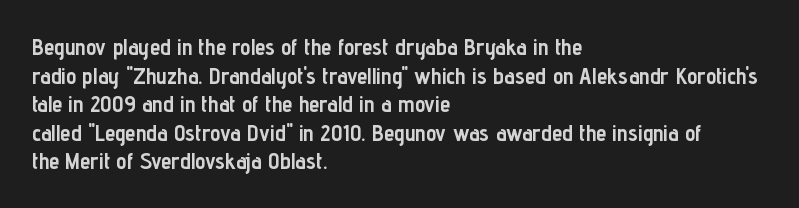
{"italic": "no", "bold": "yes", "underline": "no", "align": "left", "line_spacing_ratio": 1.24, "letter_spacing": "normal", "letter_spacing_em": 0.0, "glyph_px": 23}
